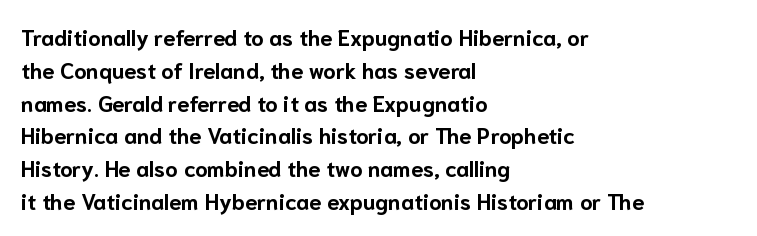
Nobody touched the tracking dial on this one. Alignment: flush left. Tall strokes in this sample are plumb rather than angled. Weight: bold.
